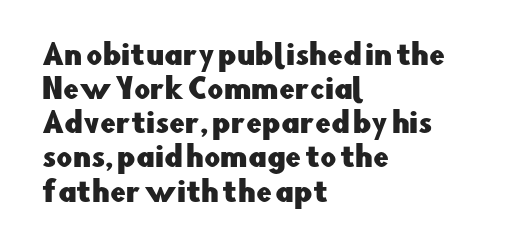
Q: Is the text italic (slanted)? A: No, it is upright.
Q: Is the typeface a serif or a sans-serif typeface? A: Sans-serif.
Q: Is the text underlined? A: No.
Q: How is the paragraph aligned? A: Left-aligned.
Q: Is the spacing between letters normal or unusually wide? A: Normal.
Q: Width (condensed, normal, or wide)? A: Normal.
Q: Stroke contrast? A: Low.
Q: x-height? A: Small.
Q: Monospaced? A: No.
